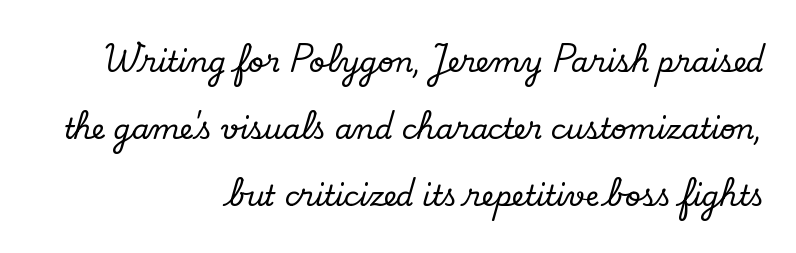
Q: Is the text italic (slanted)? A: Yes.
Q: Is the typeface a serif or a sans-serif typeface? A: Serif.
Q: Is the text underlined? A: No.
Q: How is the paragraph aligned? A: Right-aligned.
Q: Is the spacing between letters normal or unusually wide? A: Normal.
Q: Is the spacing between lines tight, normal or loose? A: Loose.
Q: Width (condensed, normal, or wide)? A: Normal.
Q: Stroke contrast? A: Low.
Q: x-height? A: Small.
Q: Monospaced? A: No.
